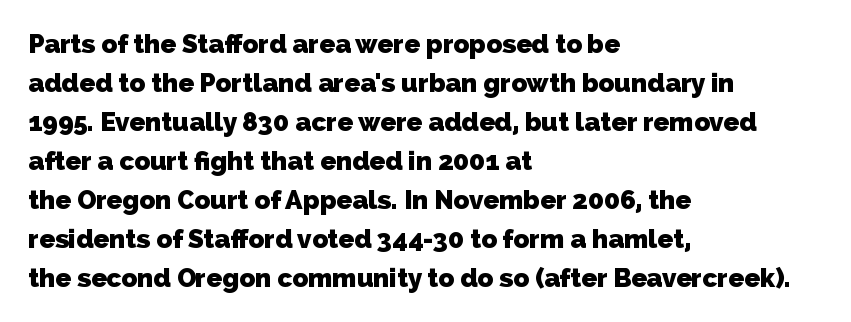
The image shows 26 px bold type; set left-aligned, normal line spacing (1.5x), normal letter spacing, not underlined.
